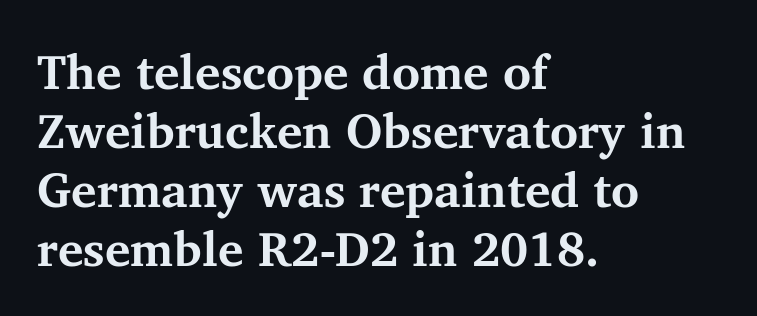
{"serif": "yes", "italic": "no", "bold": "yes", "weight": "bold", "width": "normal", "stroke_contrast": "medium", "x_height": "medium", "monospaced": "no", "underline": "no", "align": "left", "line_spacing_ratio": 1.23, "letter_spacing": "normal", "letter_spacing_em": 0.0, "glyph_px": 48}
